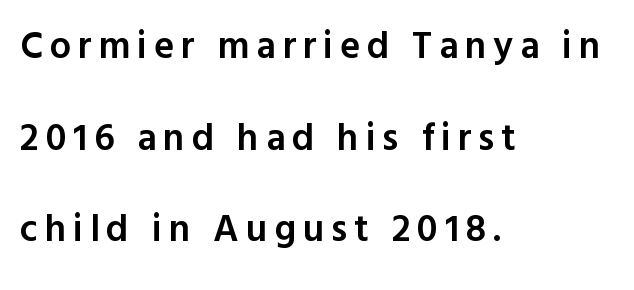
{"serif": "no", "italic": "no", "bold": "semi", "weight": "semibold", "width": "normal", "x_height": "medium", "monospaced": "no", "underline": "no", "align": "left", "line_spacing": "loose", "line_spacing_ratio": 2.41, "glyph_px": 38}
